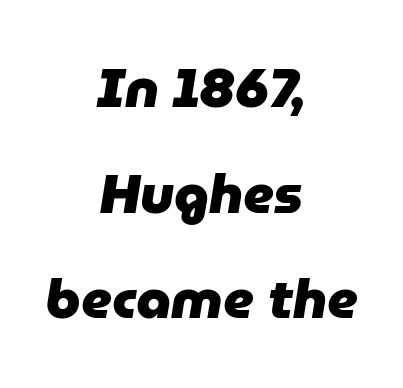
Every row of glyphs is offset so its center matches the block's center. Reading down the column, the eye jumps a long way to each next line. Plenty of ink on the page — the face is bold. The face used here is proportionally spaced, like ordinary book or web type. This rendering leaves character spacing at its baseline value.
